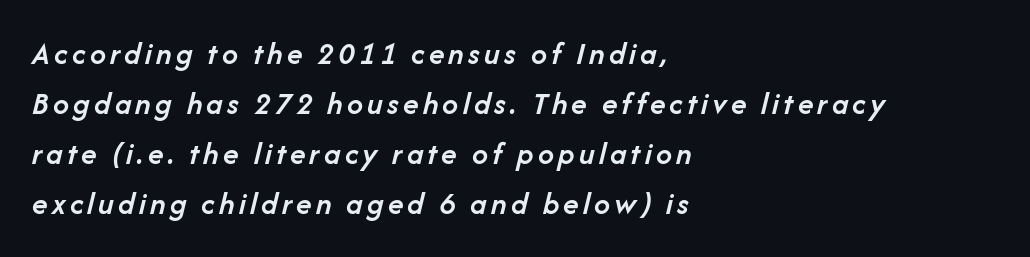
{"italic": "yes", "lean": "right", "slant_degrees": 14, "bold": "semi", "weight": "semibold", "width": "normal", "stroke_contrast": "low", "x_height": "medium", "monospaced": "no", "underline": "no", "align": "left", "line_spacing": "normal", "line_spacing_ratio": 1.56, "glyph_px": 32}
